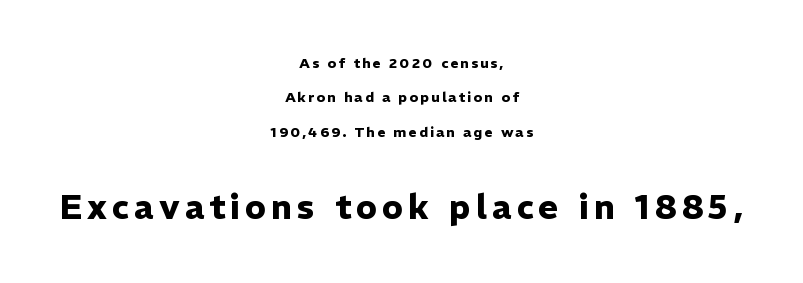
Q: Is the text bold? A: Yes.
Q: Is the text italic (slanted)? A: No, it is upright.
Q: Is the typeface a serif or a sans-serif typeface? A: Sans-serif.
Q: Is the text underlined? A: No.
Q: How is the paragraph aligned? A: Centered.
Q: Is the spacing between lines tight, normal or loose? A: Loose.
Q: Which block of text is set in a larger size, the first (top) or the second (bottom)? A: The second (bottom) one.
Q: Width (condensed, normal, or wide)? A: Normal.
Q: Stroke contrast? A: Low.
Q: x-height? A: Medium.
Q: Monospaced? A: No.
